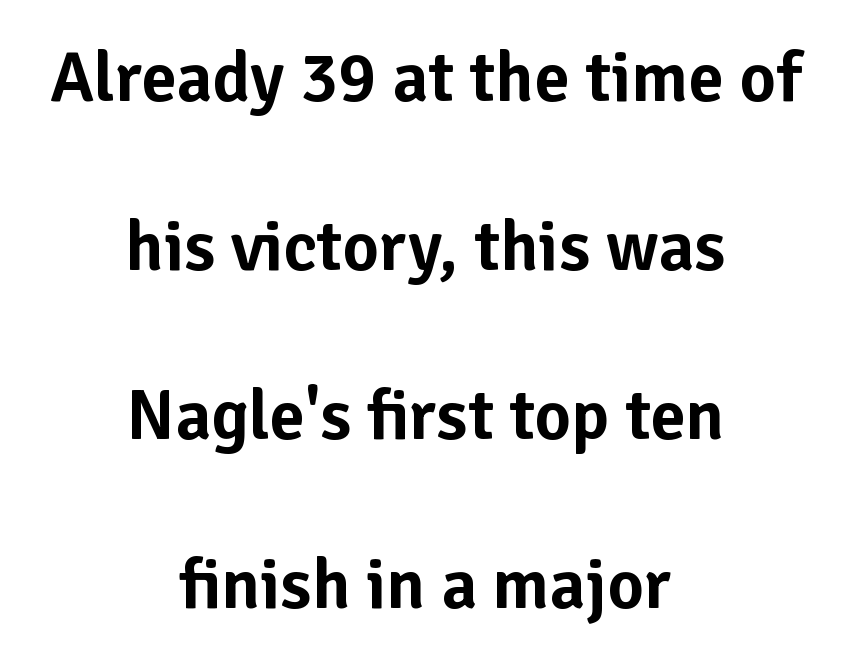
{"serif": "no", "italic": "no", "width": "normal", "stroke_contrast": "low", "x_height": "medium", "monospaced": "no", "underline": "no", "align": "center", "line_spacing": "loose", "line_spacing_ratio": 2.38, "letter_spacing": "normal", "letter_spacing_em": 0.0, "glyph_px": 71}
